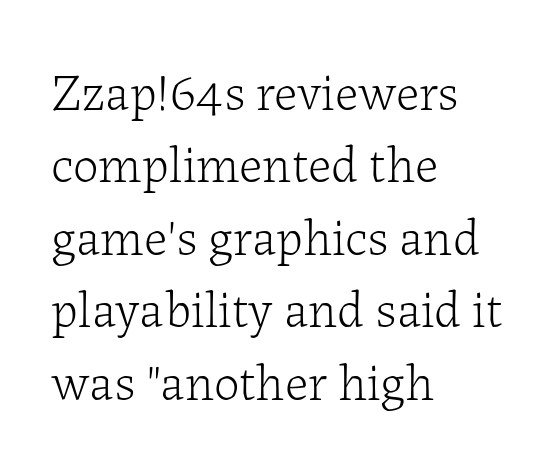
Q: Is the text bold? A: No.
Q: Is the text italic (slanted)? A: No, it is upright.
Q: Is the typeface a serif or a sans-serif typeface? A: Serif.
Q: Is the text underlined? A: No.
Q: How is the paragraph aligned? A: Left-aligned.
Q: Is the spacing between letters normal or unusually wide? A: Normal.
Q: Is the spacing between lines tight, normal or loose? A: Normal.
Q: Width (condensed, normal, or wide)? A: Normal.
Q: Stroke contrast? A: Low.
Q: x-height? A: Medium.
Q: Monospaced? A: No.
